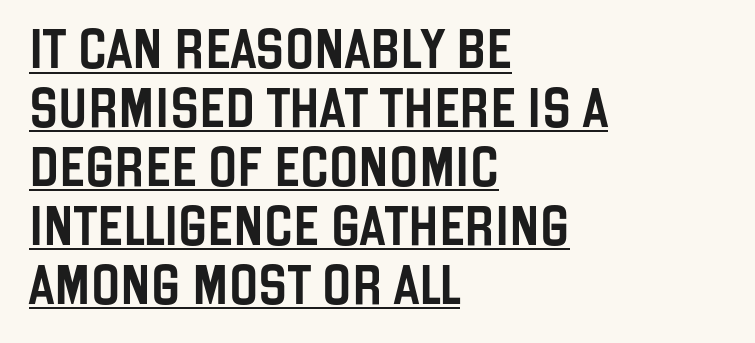
{"serif": "no", "italic": "no", "width": "condensed", "stroke_contrast": "low", "x_height": "large", "monospaced": "no", "underline": "yes", "align": "left", "line_spacing": "normal", "line_spacing_ratio": 1.51, "letter_spacing": "normal", "letter_spacing_em": 0.0, "glyph_px": 39}
